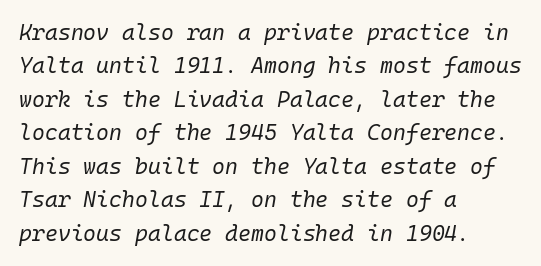
The image shows 22 px text type, italic (leaning right); set left-aligned, normal line spacing (1.52x), normal letter spacing, not underlined.
